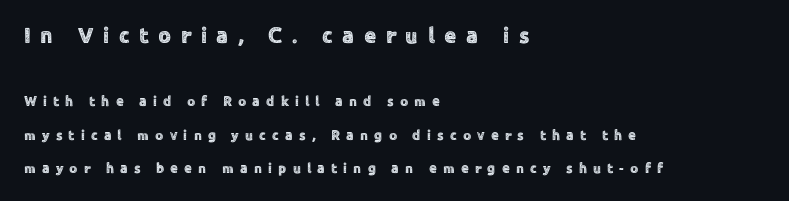
{"italic": "no", "underline": "no", "align": "left", "line_spacing": "loose", "line_spacing_ratio": 2.39, "letter_spacing": "wide", "letter_spacing_em": 0.44, "larger_block": "first", "size_ratio": 1.57, "glyph_px": 22}
